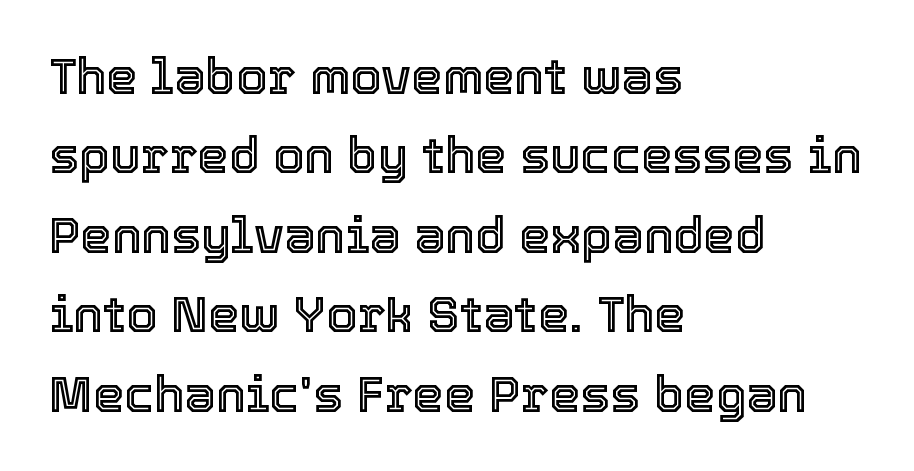
The designer left line spacing at the default. Varying glyph widths throughout — classic text-font behaviour. Nobody touched the tracking dial on this one. The rag falls on the right side of this text block.
